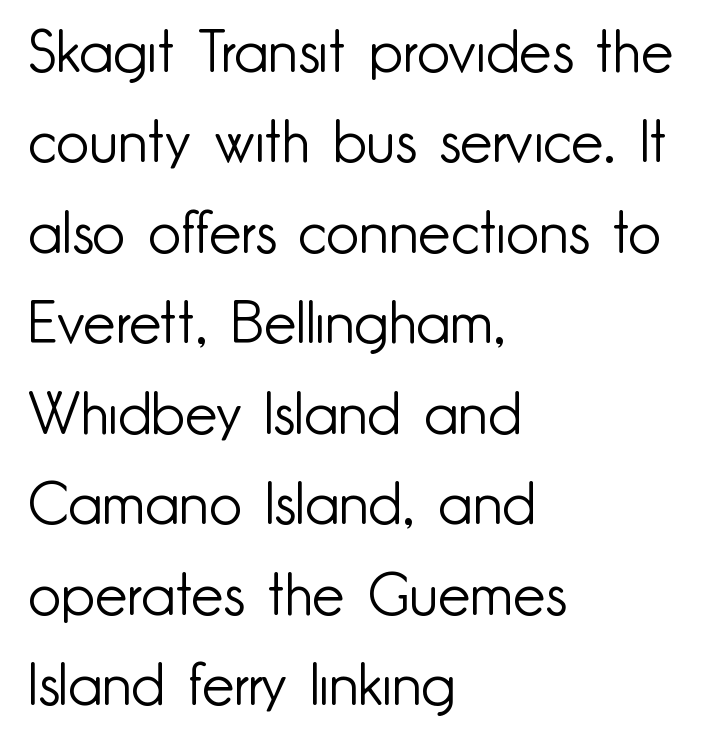
The passage is arranged the way most books set body copy — flush left. In terms of letterspacing, this is plain default setting. Is this a sans? Yes — the strokes have no serifs. The space between consecutive lines is moderate.
